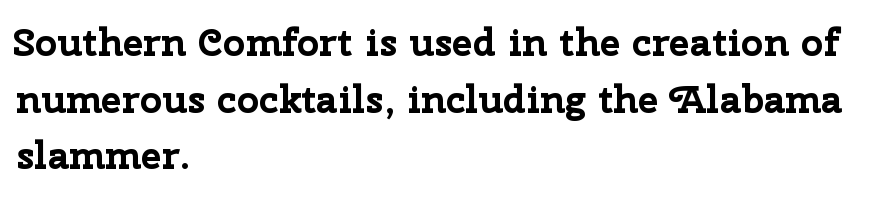
Q: Is the text bold? A: Yes.
Q: Is the text italic (slanted)? A: No, it is upright.
Q: Is the typeface a serif or a sans-serif typeface? A: Sans-serif.
Q: Is the text underlined? A: No.
Q: How is the paragraph aligned? A: Left-aligned.
Q: Is the spacing between letters normal or unusually wide? A: Normal.
Q: Is the spacing between lines tight, normal or loose? A: Normal.
Q: Width (condensed, normal, or wide)? A: Normal.
Q: Stroke contrast? A: Low.
Q: x-height? A: Medium.
Q: Monospaced? A: No.
